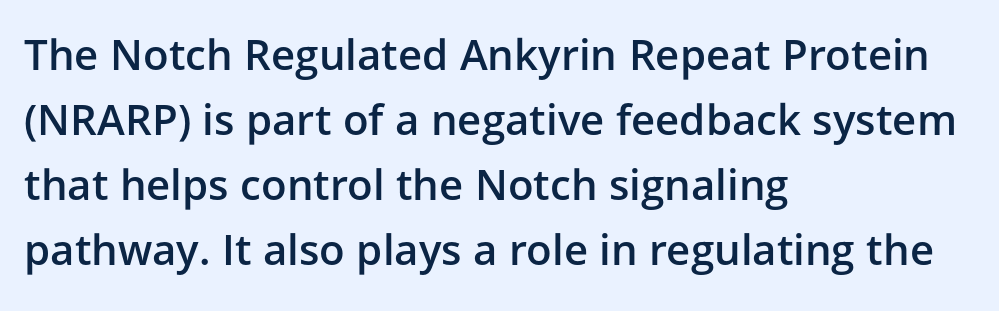
{"serif": "no", "italic": "no", "bold": "semi", "weight": "semibold", "width": "normal", "stroke_contrast": "low", "x_height": "medium", "monospaced": "no", "underline": "no", "align": "left", "line_spacing": "normal", "line_spacing_ratio": 1.55, "letter_spacing": "normal", "letter_spacing_em": 0.0, "glyph_px": 42}
